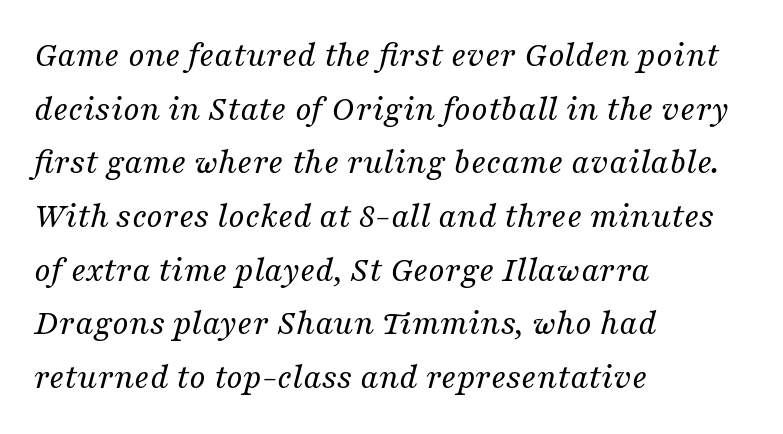
The image shows 36 px regular-weight serif type, italic (leaning right); set left-aligned, normal line spacing (1.49x), normal letter spacing, not underlined; medium stroke contrast and a medium x-height.
